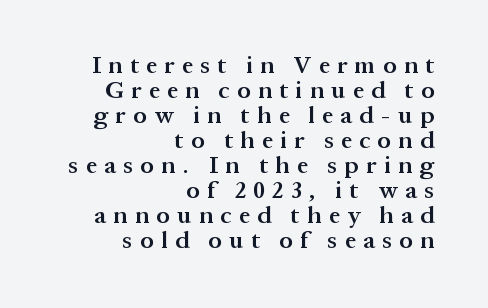
The image shows 24 px text type, upright; set right-aligned, tight line spacing (1.04x), unusually wide letter spacing (+0.31 em), not underlined.
